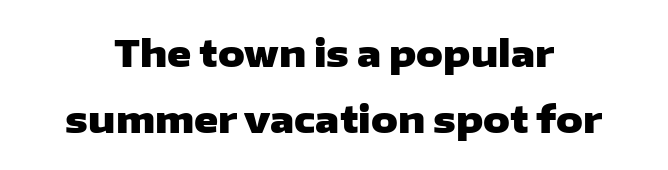
The typeface chosen for these lines omits serifs. The letters stand upright; this is a roman face. These words are printed bold, with thick strokes throughout. What stands out about the letter spacing? Nothing — it is the standard amount.
